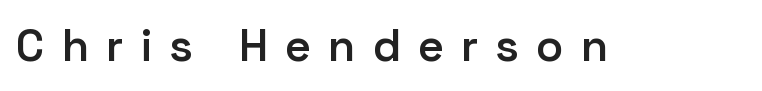
The passage shown is typed in a proportional face where columns would drift. I'd call this a sans setting — the letters go barefoot. Ordinary non-slanted type is in use. Students, this is semibold: more ink than regular, less than bold.
